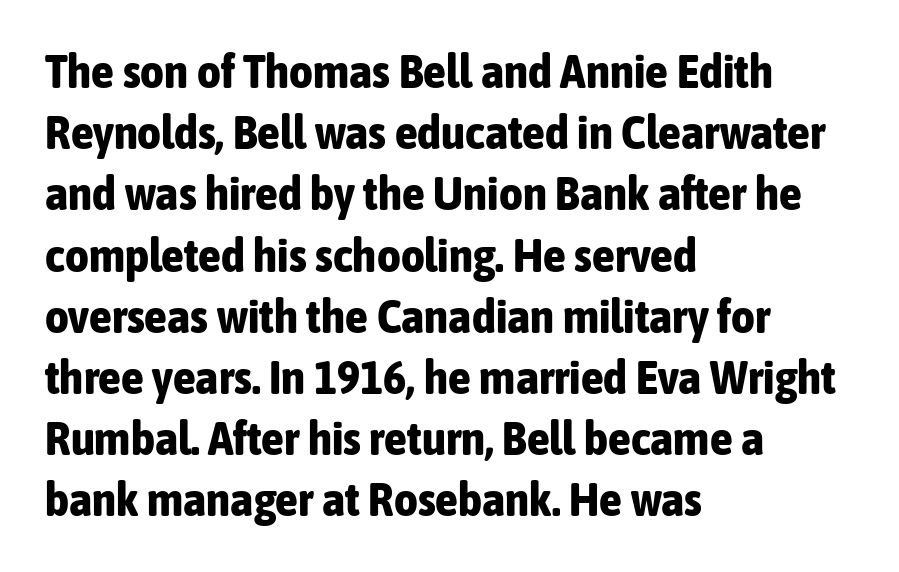
The image shows 46 px bold, condensed sans-serif type, upright; set left-aligned, normal line spacing (1.33x), normal letter spacing, not underlined; low stroke contrast and a medium x-height.
